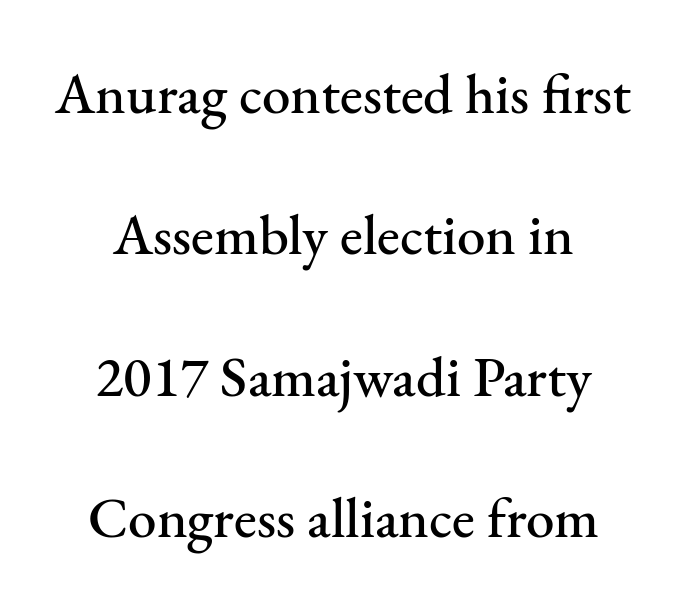
Q: Is the text italic (slanted)? A: No, it is upright.
Q: Is the typeface a serif or a sans-serif typeface? A: Serif.
Q: Is the text underlined? A: No.
Q: Is the spacing between letters normal or unusually wide? A: Normal.
Q: Is the spacing between lines tight, normal or loose? A: Loose.
Q: Width (condensed, normal, or wide)? A: Normal.
Q: Stroke contrast? A: Medium.
Q: x-height? A: Small.
Q: Monospaced? A: No.
